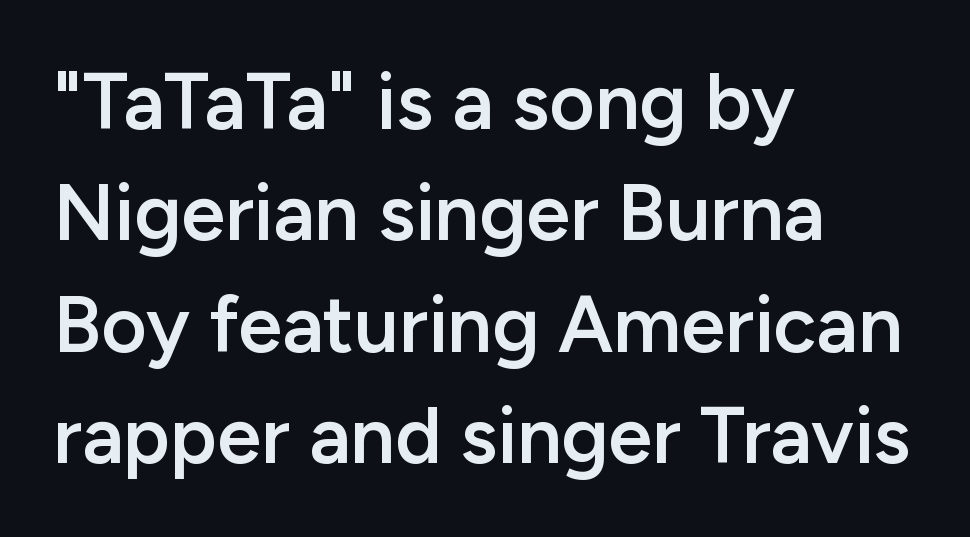
{"serif": "no", "italic": "no", "bold": "semi", "weight": "semibold", "width": "normal", "stroke_contrast": "low", "x_height": "medium", "monospaced": "no", "underline": "no", "align": "left", "line_spacing": "normal", "line_spacing_ratio": 1.41, "letter_spacing": "normal", "letter_spacing_em": 0.0, "glyph_px": 79}
